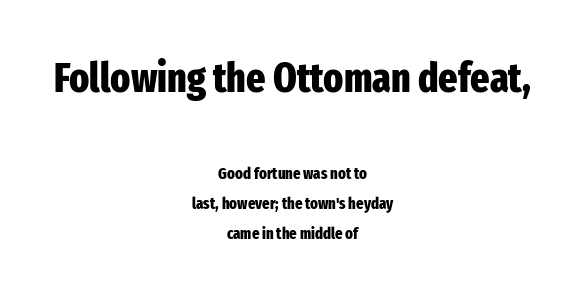
The image shows 41 px heavy, condensed sans-serif type, upright; set centered, loose line spacing (1.9x), normal letter spacing, not underlined; the first (top) block is 2.56x larger; low stroke contrast and a medium x-height.
